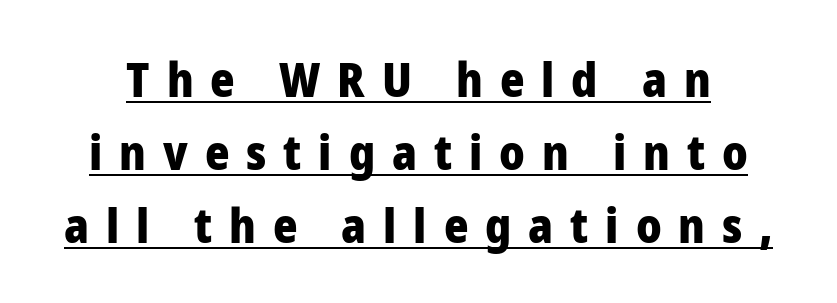
The image shows 47 px heavy sans-serif type, upright; set normal line spacing (1.55x), unusually wide letter spacing (+0.36 em), underlined; low stroke contrast and a medium x-height.
